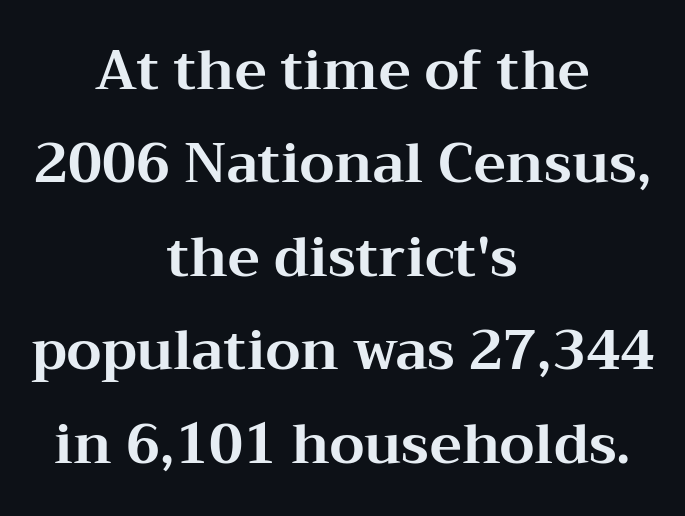
{"serif": "yes", "italic": "no", "bold": "yes", "weight": "bold", "width": "wide", "stroke_contrast": "medium", "x_height": "medium", "monospaced": "no", "underline": "no", "align": "center", "line_spacing_ratio": 1.73, "letter_spacing": "normal", "letter_spacing_em": 0.0, "glyph_px": 54}
